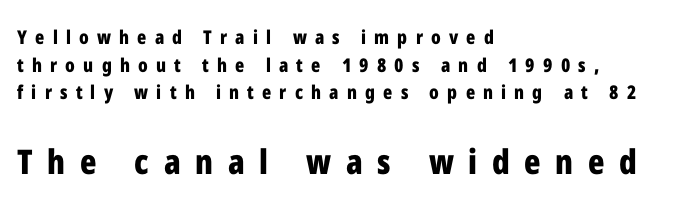
The image shows 34 px bold, condensed sans-serif type, upright; set left-aligned, normal line spacing (1.45x), unusually wide letter spacing (+0.43 em), not underlined; the second (bottom) block is 1.79x larger; low stroke contrast and a medium x-height.
